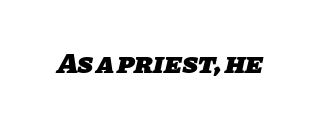
Q: Is the text bold? A: Yes.
Q: Is the typeface a serif or a sans-serif typeface? A: Serif.
Q: Is the text underlined? A: No.
Q: Is the spacing between letters normal or unusually wide? A: Normal.
Q: Width (condensed, normal, or wide)? A: Normal.
Q: Stroke contrast? A: Low.
Q: x-height? A: Large.
Q: Monospaced? A: No.
